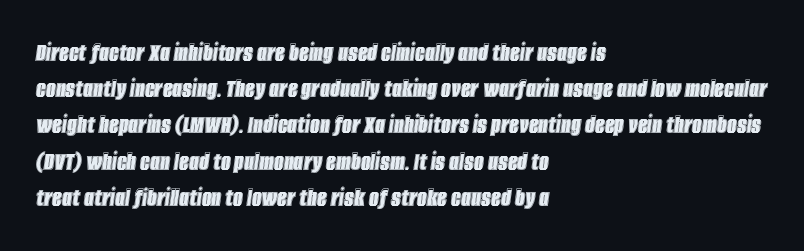
{"italic": "yes", "lean": "right", "slant_degrees": 8, "underline": "no", "align": "left", "line_spacing": "normal", "line_spacing_ratio": 1.34, "letter_spacing": "normal", "letter_spacing_em": 0.0, "glyph_px": 27}
